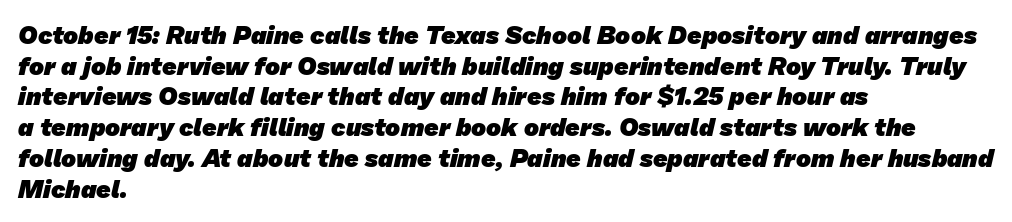
The image shows 25 px bold type; set left-aligned, line spacing 1.23x, normal letter spacing, not underlined.
